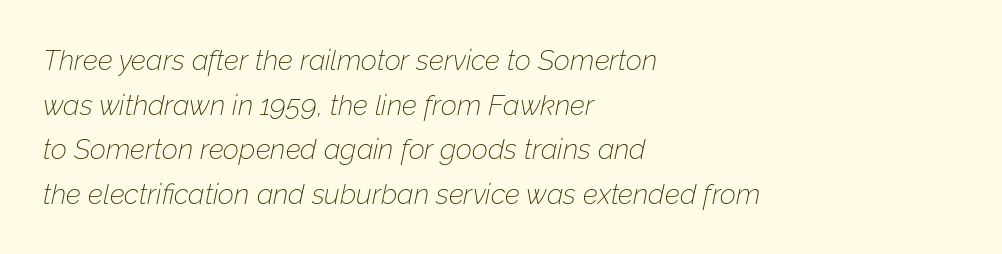
{"italic": "yes", "lean": "right", "slant_degrees": 12, "bold": "no", "weight": "thin", "width": "normal", "stroke_contrast": "low", "x_height": "medium", "monospaced": "no", "underline": "no", "align": "left", "line_spacing": "normal", "line_spacing_ratio": 1.59, "letter_spacing": "normal", "letter_spacing_em": 0.0, "glyph_px": 28}
